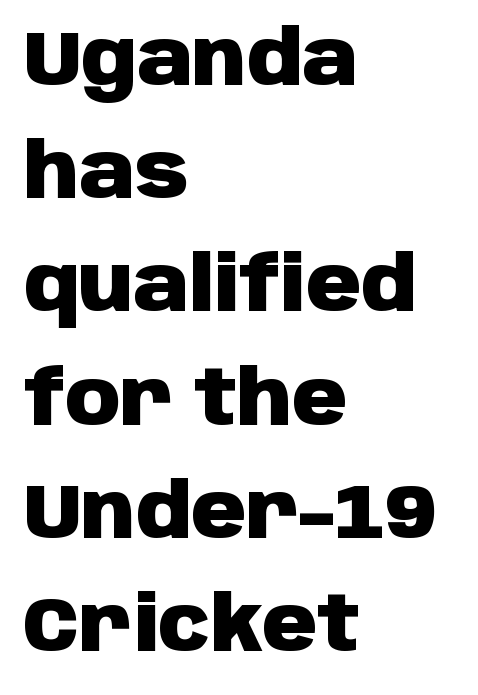
Q: Is the text bold? A: Yes.
Q: Is the text italic (slanted)? A: No, it is upright.
Q: Is the typeface a serif or a sans-serif typeface? A: Sans-serif.
Q: Is the text underlined? A: No.
Q: How is the paragraph aligned? A: Left-aligned.
Q: Is the spacing between letters normal or unusually wide? A: Normal.
Q: Is the spacing between lines tight, normal or loose? A: Normal.
Q: Width (condensed, normal, or wide)? A: Normal.
Q: Stroke contrast? A: Low.
Q: x-height? A: Large.
Q: Monospaced? A: No.
